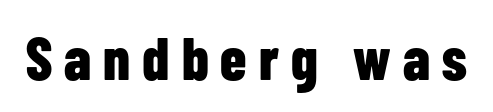
Q: Is the text bold? A: Yes.
Q: Is the text italic (slanted)? A: No, it is upright.
Q: Is the typeface a serif or a sans-serif typeface? A: Sans-serif.
Q: Is the text underlined? A: No.
Q: Is the spacing between letters normal or unusually wide? A: Unusually wide.
Q: Width (condensed, normal, or wide)? A: Condensed.
Q: Stroke contrast? A: Low.
Q: x-height? A: Medium.
Q: Monospaced? A: No.
